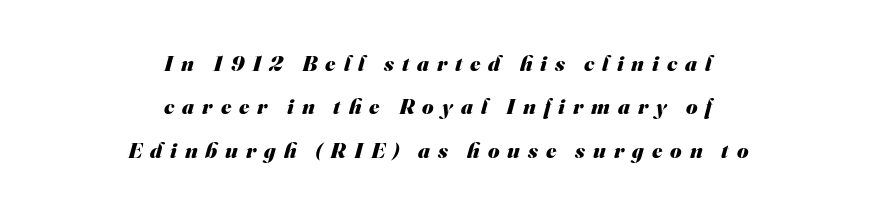
{"bold": "yes", "underline": "no", "align": "center", "line_spacing": "loose", "line_spacing_ratio": 1.97, "letter_spacing": "wide", "letter_spacing_em": 0.36, "glyph_px": 22}
